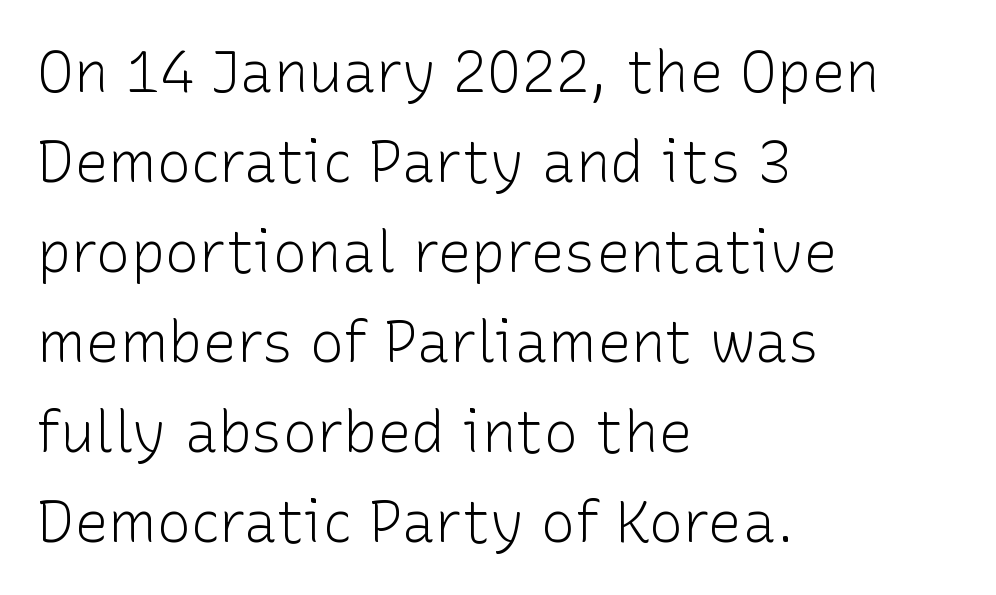
Q: Is the text bold? A: No.
Q: Is the text italic (slanted)? A: No, it is upright.
Q: Is the typeface a serif or a sans-serif typeface? A: Sans-serif.
Q: Is the text underlined? A: No.
Q: How is the paragraph aligned? A: Left-aligned.
Q: Is the spacing between letters normal or unusually wide? A: Normal.
Q: Is the spacing between lines tight, normal or loose? A: Normal.
Q: Width (condensed, normal, or wide)? A: Normal.
Q: Stroke contrast? A: Low.
Q: x-height? A: Medium.
Q: Monospaced? A: No.
